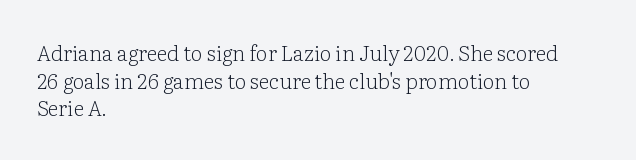
The image shows 21 px text type, upright; set left-aligned, normal line spacing (1.32x), normal letter spacing, not underlined.
